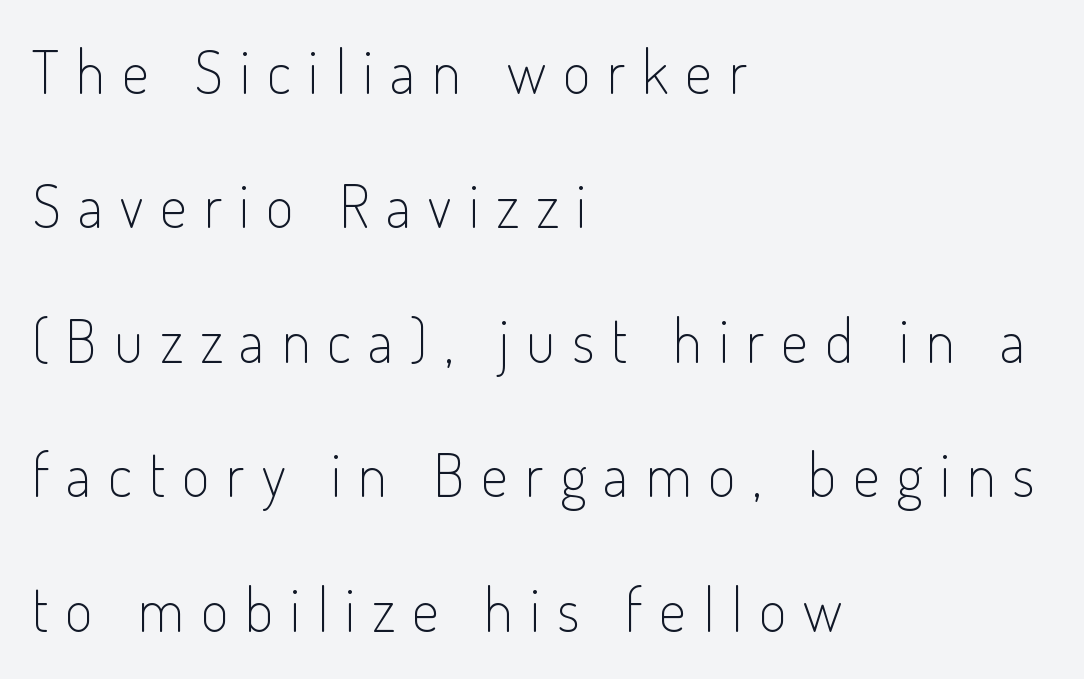
The image shows 60 px light, condensed sans-serif type, upright; set left-aligned, loose line spacing (2.24x), unusually wide letter spacing (+0.28 em), not underlined; low stroke contrast and a small x-height.
